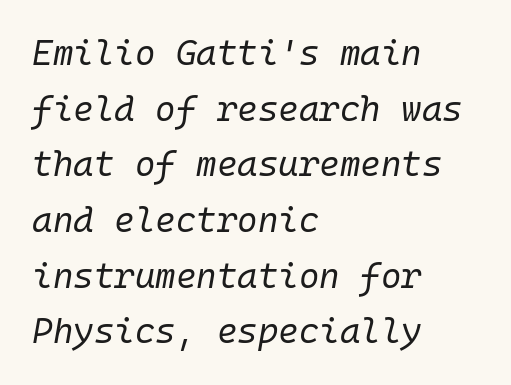
The image shows 35 px regular-weight type, italic (leaning right), monospaced; set left-aligned, normal line spacing (1.59x), normal letter spacing, not underlined; low stroke contrast and a medium x-height.
